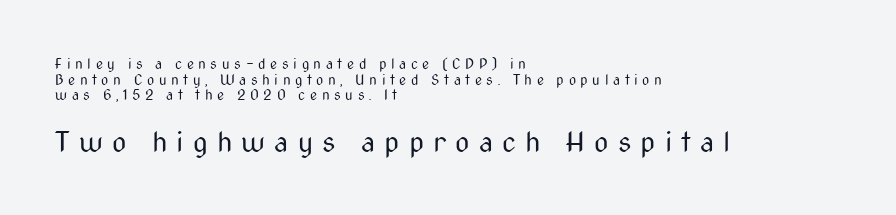
Q: Is the text bold? A: No.
Q: Is the text italic (slanted)? A: No, it is upright.
Q: Is the typeface a serif or a sans-serif typeface? A: Sans-serif.
Q: Is the text underlined? A: No.
Q: How is the paragraph aligned? A: Left-aligned.
Q: Is the spacing between letters normal or unusually wide? A: Unusually wide.
Q: Is the spacing between lines tight, normal or loose? A: Tight.
Q: Which block of text is set in a larger size, the first (top) or the second (bottom)? A: The second (bottom) one.
Q: Width (condensed, normal, or wide)? A: Condensed.
Q: Stroke contrast? A: Medium.
Q: x-height? A: Medium.
Q: Monospaced? A: No.
